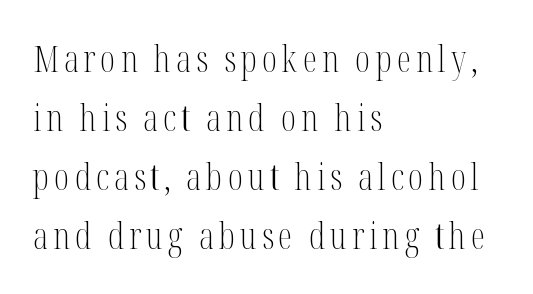
Each letter keeps its own natural width here, so spacing adapts to shape. The font's upright variant was chosen for this text. A student would call this left alignment; a typographer would say flush left, rag right. Has an underline been added? It has not. The weight tops out at a normal text grade.
